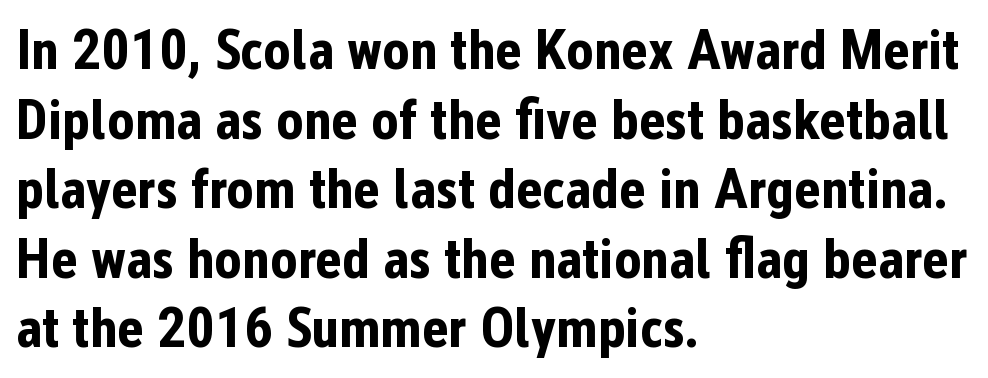
Q: Is the text bold? A: Yes.
Q: Is the text italic (slanted)? A: No, it is upright.
Q: Is the typeface a serif or a sans-serif typeface? A: Sans-serif.
Q: Is the text underlined? A: No.
Q: How is the paragraph aligned? A: Left-aligned.
Q: Is the spacing between letters normal or unusually wide? A: Normal.
Q: Width (condensed, normal, or wide)? A: Condensed.
Q: Stroke contrast? A: Low.
Q: x-height? A: Medium.
Q: Monospaced? A: No.
